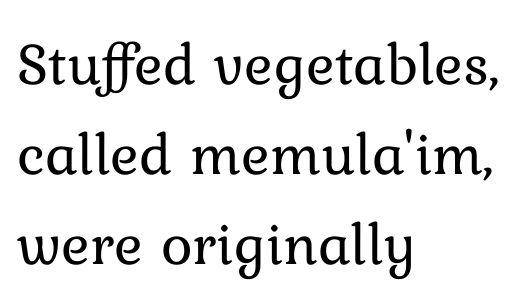
Proportional: the letters do not fall into vertical columns. Heft: none added — not bold. Whoever set this chose a conventional vertical rhythm. A typesetter would call this zero additional tracking.
